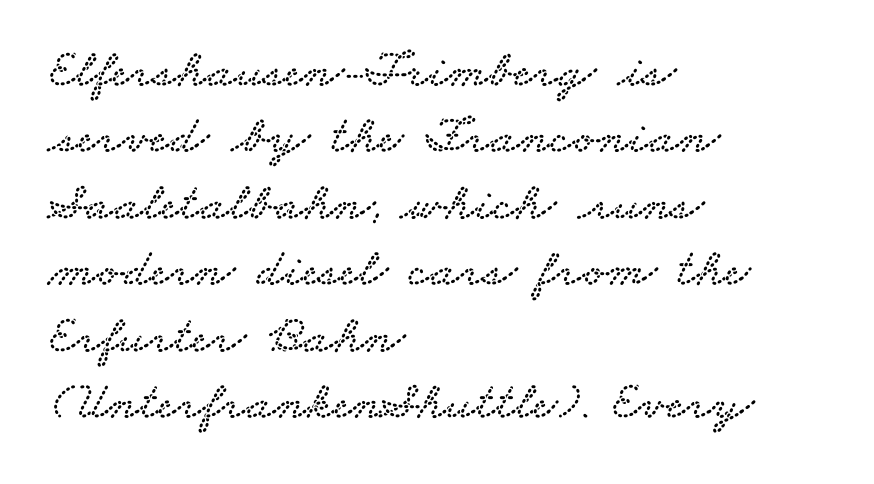
{"width": "wide", "stroke_contrast": "low", "x_height": "small", "monospaced": "no", "underline": "no", "align": "left", "line_spacing_ratio": 1.23, "letter_spacing": "normal", "letter_spacing_em": 0.0, "glyph_px": 54}
